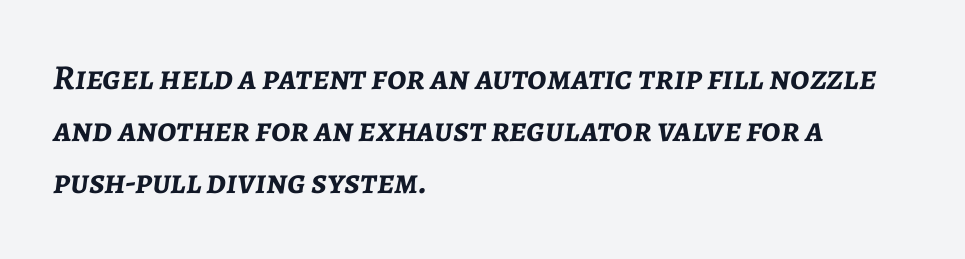
Q: Is the text bold? A: Yes.
Q: Is the text italic (slanted)? A: Yes, it leans right by about 7 degrees.
Q: Is the text underlined? A: No.
Q: How is the paragraph aligned? A: Left-aligned.
Q: Is the spacing between letters normal or unusually wide? A: Normal.
Q: Is the spacing between lines tight, normal or loose? A: Normal.
Q: Width (condensed, normal, or wide)? A: Normal.
Q: Stroke contrast? A: Low.
Q: x-height? A: Medium.
Q: Monospaced? A: No.
